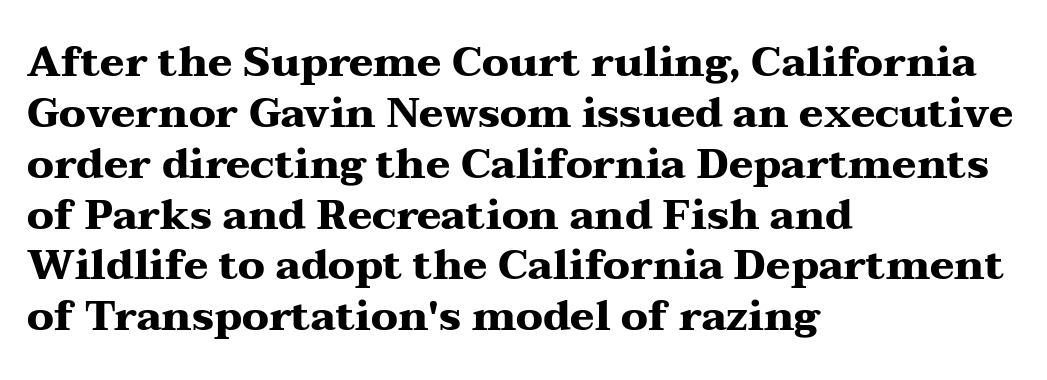
{"serif": "yes", "italic": "no", "bold": "yes", "weight": "heavy", "width": "wide", "stroke_contrast": "medium", "x_height": "medium", "monospaced": "no", "underline": "no", "align": "left", "line_spacing_ratio": 1.24, "letter_spacing": "normal", "letter_spacing_em": 0.0, "glyph_px": 41}
